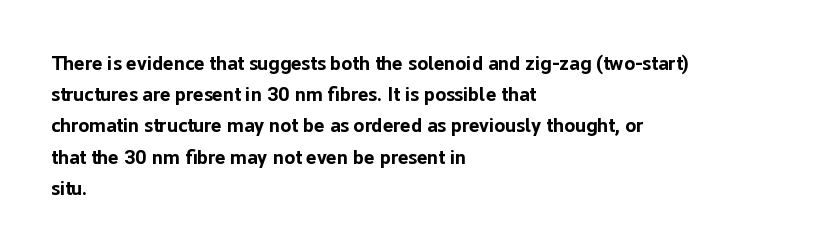
Q: Is the text bold? A: Yes.
Q: Is the text italic (slanted)? A: No, it is upright.
Q: Is the text underlined? A: No.
Q: How is the paragraph aligned? A: Left-aligned.
Q: Is the spacing between letters normal or unusually wide? A: Normal.
Q: Is the spacing between lines tight, normal or loose? A: Normal.
